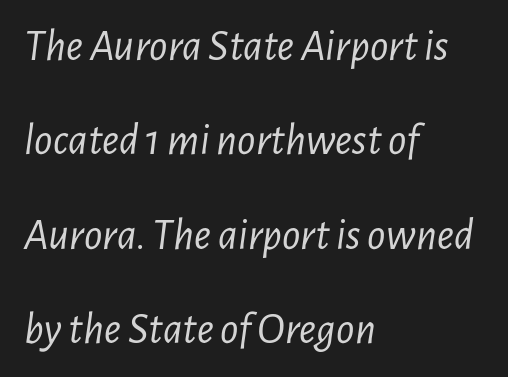
The letters advance in unequal steps, a hallmark of proportional type. Has an underline been added? It has not. The line-height multiplier appears high, well above default. This sample uses plain, unmodified letter spacing. Bold? No — there's no thickening of the strokes. These lines were composed using italics.
